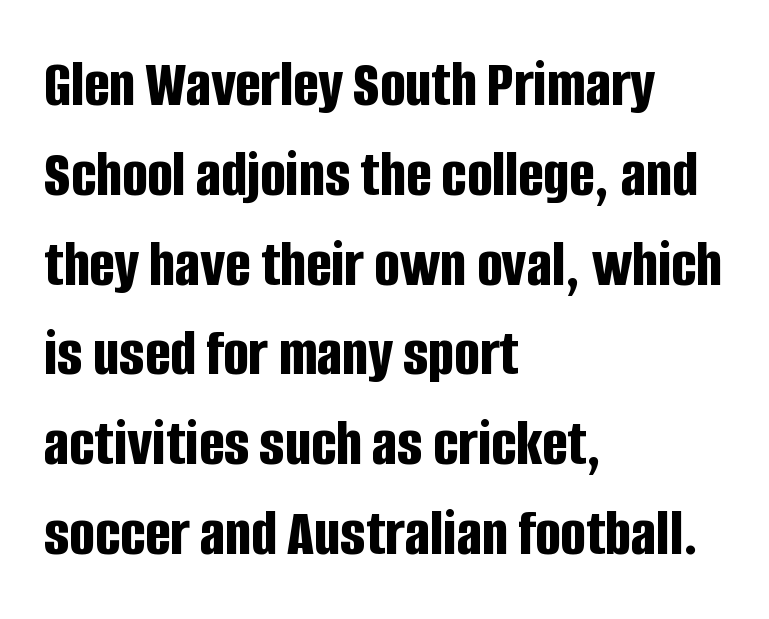
{"serif": "no", "italic": "no", "bold": "yes", "weight": "bold", "width": "condensed", "stroke_contrast": "low", "x_height": "large", "monospaced": "no", "underline": "no", "align": "left", "line_spacing": "normal", "line_spacing_ratio": 1.34, "letter_spacing": "normal", "letter_spacing_em": 0.0, "glyph_px": 67}
